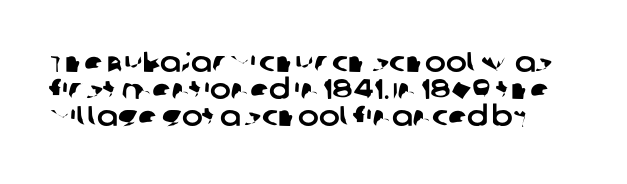
{"serif": "no", "width": "normal", "stroke_contrast": "low", "x_height": "large", "monospaced": "no", "underline": "no", "line_spacing": "tight", "line_spacing_ratio": 0.97, "letter_spacing": "normal", "letter_spacing_em": 0.0, "glyph_px": 28}
